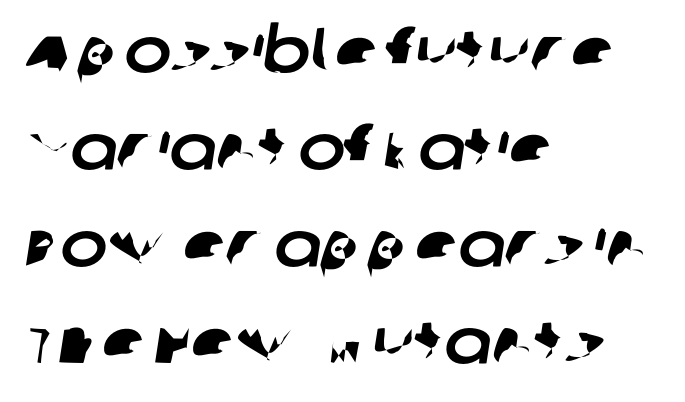
{"serif": "no", "width": "normal", "stroke_contrast": "low", "x_height": "large", "monospaced": "no", "underline": "no", "align": "left", "line_spacing": "normal", "line_spacing_ratio": 1.54, "letter_spacing": "normal", "letter_spacing_em": 0.0, "glyph_px": 63}
